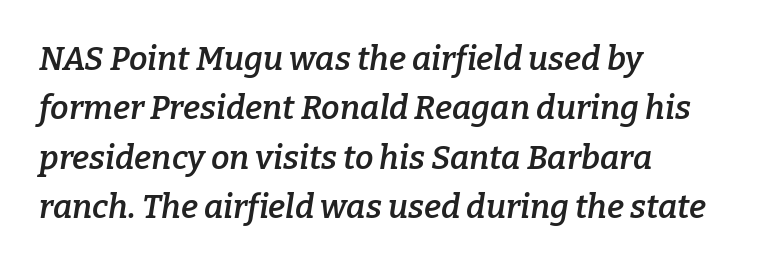
Summary of vertical rhythm: regular, with standard interline spacing. The characters look somewhat weighty, a semibold short of true bold. This rendering uses left alignment, leaving the right contour irregular. This is serif lettering, the kind often seen in printed books.
